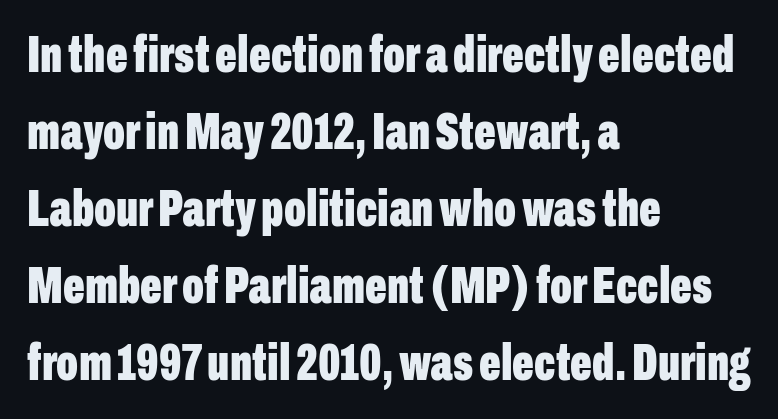
{"serif": "no", "italic": "no", "bold": "yes", "weight": "bold", "width": "condensed", "stroke_contrast": "low", "x_height": "medium", "monospaced": "no", "underline": "no", "align": "left", "line_spacing": "normal", "line_spacing_ratio": 1.51, "letter_spacing": "normal", "letter_spacing_em": 0.0, "glyph_px": 51}
